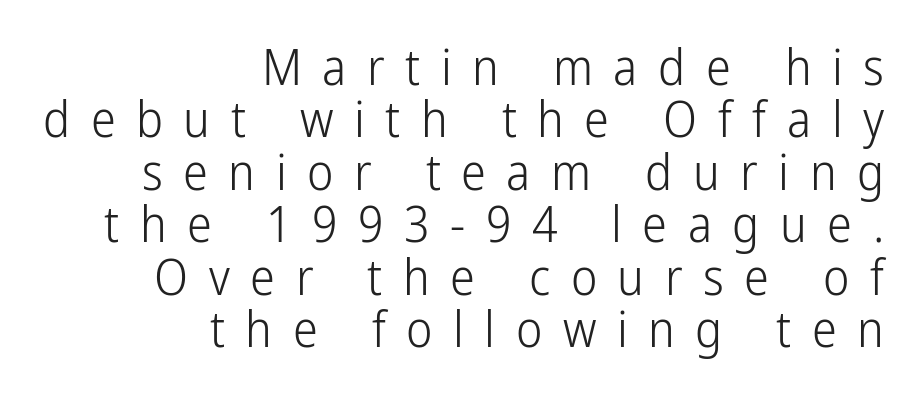
Q: Is the text bold? A: No.
Q: Is the text italic (slanted)? A: No, it is upright.
Q: Is the typeface a serif or a sans-serif typeface? A: Sans-serif.
Q: Is the text underlined? A: No.
Q: How is the paragraph aligned? A: Right-aligned.
Q: Is the spacing between letters normal or unusually wide? A: Unusually wide.
Q: Is the spacing between lines tight, normal or loose? A: Tight.
Q: Width (condensed, normal, or wide)? A: Condensed.
Q: Stroke contrast? A: Low.
Q: x-height? A: Medium.
Q: Monospaced? A: No.
